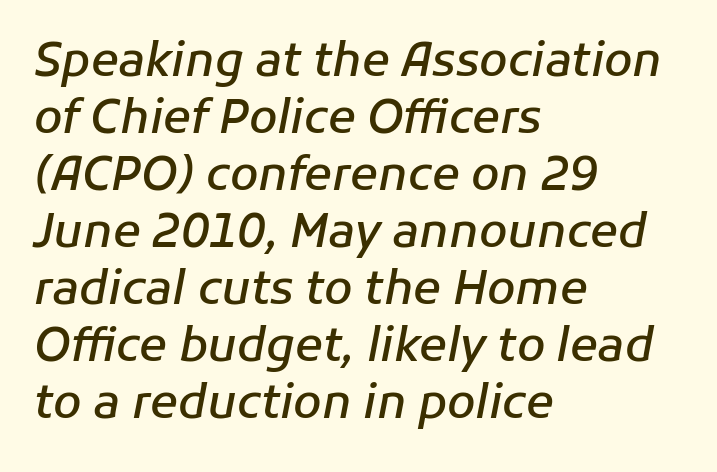
Q: Is the text bold? A: Semi-bold.
Q: Is the text italic (slanted)? A: Yes, it leans right by about 11 degrees.
Q: Is the text underlined? A: No.
Q: How is the paragraph aligned? A: Left-aligned.
Q: Is the spacing between letters normal or unusually wide? A: Normal.
Q: Width (condensed, normal, or wide)? A: Normal.
Q: Stroke contrast? A: Low.
Q: x-height? A: Medium.
Q: Monospaced? A: No.
